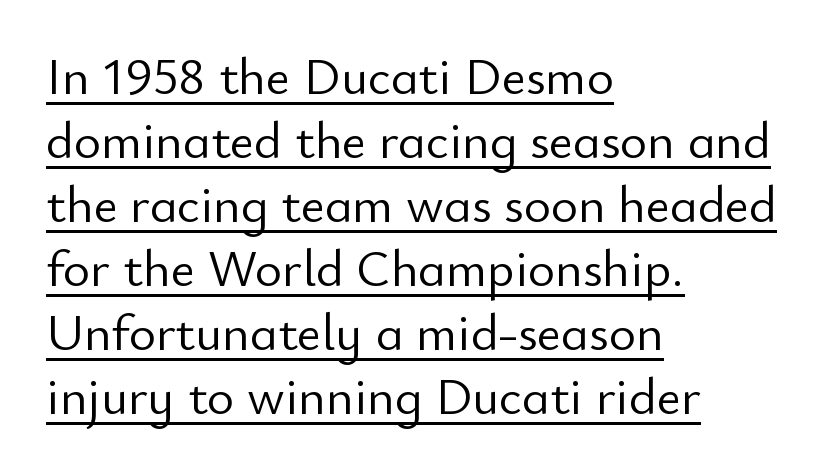
The image shows 52 px light sans-serif type, upright; set left-aligned, line spacing 1.23x, normal letter spacing, underlined; low stroke contrast and a small x-height.
